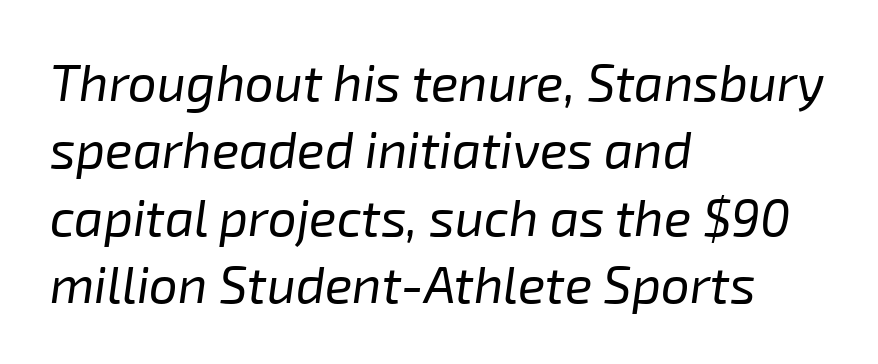
The image shows 51 px regular-weight type, italic (leaning right); set left-aligned, normal line spacing (1.32x), normal letter spacing, not underlined; low stroke contrast and a medium x-height.
